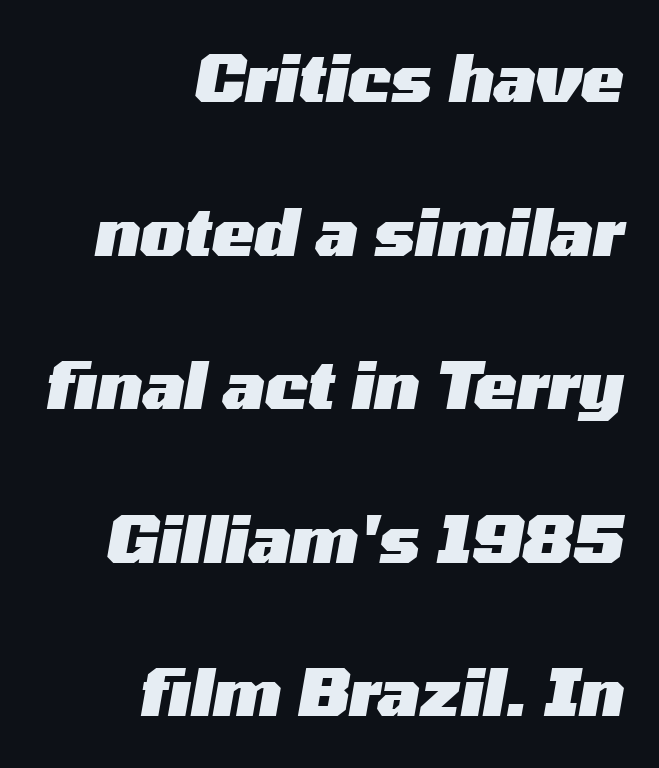
Q: Is the text bold? A: Yes.
Q: Is the text italic (slanted)? A: Yes, it leans right by about 10 degrees.
Q: Is the text underlined? A: No.
Q: How is the paragraph aligned? A: Right-aligned.
Q: Is the spacing between letters normal or unusually wide? A: Normal.
Q: Is the spacing between lines tight, normal or loose? A: Loose.
Q: Width (condensed, normal, or wide)? A: Wide.
Q: Stroke contrast? A: Medium.
Q: x-height? A: Medium.
Q: Monospaced? A: No.
